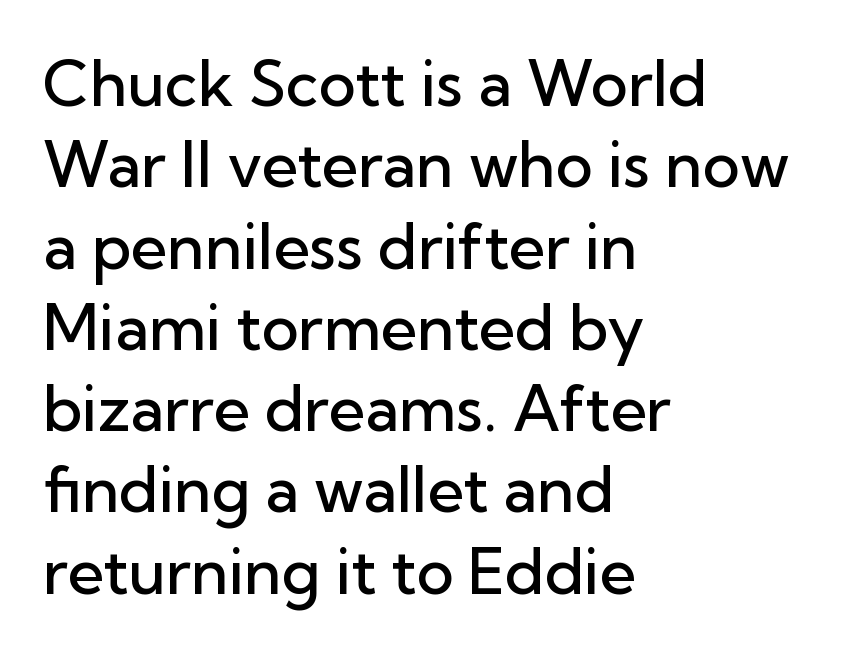
{"serif": "no", "italic": "no", "bold": "semi", "weight": "semibold", "width": "normal", "stroke_contrast": "low", "x_height": "medium", "monospaced": "no", "underline": "no", "align": "left", "line_spacing": "normal", "line_spacing_ratio": 1.29, "letter_spacing": "normal", "letter_spacing_em": 0.0, "glyph_px": 63}
